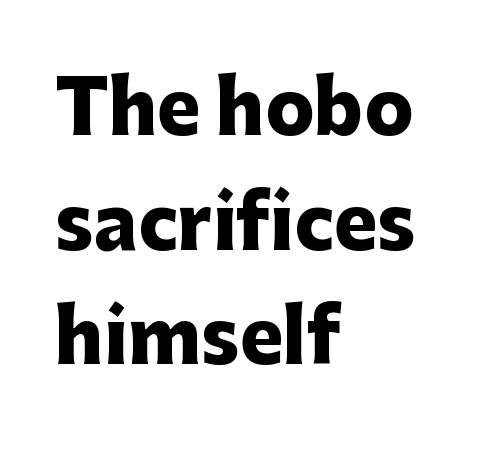
{"serif": "no", "italic": "no", "bold": "yes", "weight": "heavy", "width": "normal", "stroke_contrast": "low", "x_height": "medium", "monospaced": "no", "underline": "no", "align": "left", "line_spacing": "normal", "line_spacing_ratio": 1.57, "letter_spacing": "normal", "letter_spacing_em": 0.0, "glyph_px": 73}
